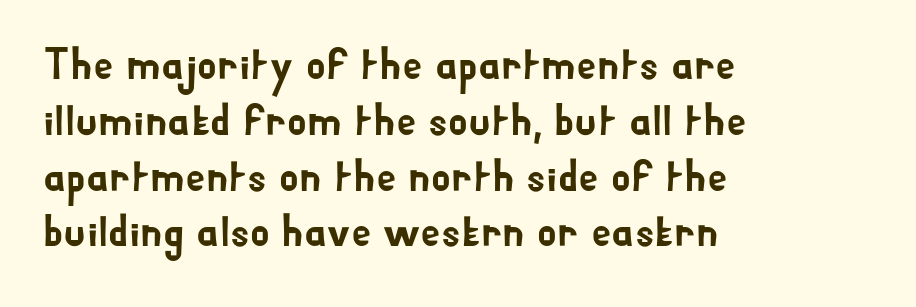
Q: Is the text italic (slanted)? A: No, it is upright.
Q: Is the typeface a serif or a sans-serif typeface? A: Sans-serif.
Q: Is the text underlined? A: No.
Q: How is the paragraph aligned? A: Left-aligned.
Q: Is the spacing between letters normal or unusually wide? A: Normal.
Q: Width (condensed, normal, or wide)? A: Normal.
Q: Stroke contrast? A: Low.
Q: x-height? A: Small.
Q: Monospaced? A: No.
